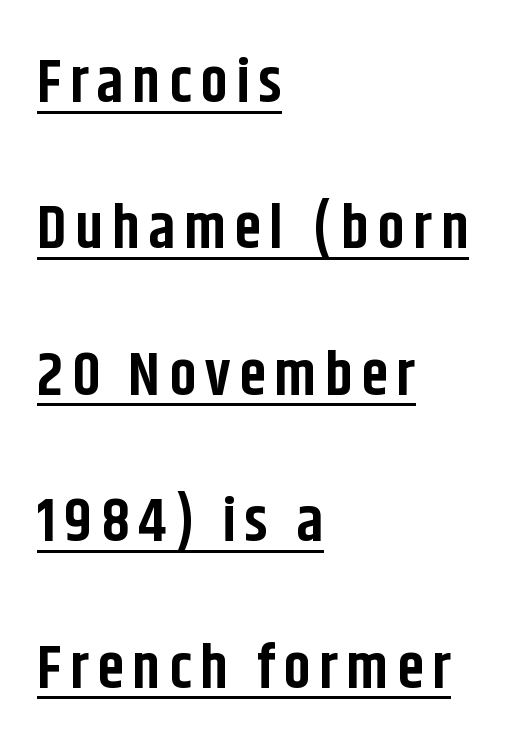
Q: Is the text bold? A: Yes.
Q: Is the text italic (slanted)? A: No, it is upright.
Q: Is the typeface a serif or a sans-serif typeface? A: Sans-serif.
Q: Is the text underlined? A: Yes.
Q: How is the paragraph aligned? A: Left-aligned.
Q: Is the spacing between lines tight, normal or loose? A: Loose.
Q: Width (condensed, normal, or wide)? A: Condensed.
Q: Stroke contrast? A: Low.
Q: x-height? A: Large.
Q: Monospaced? A: No.
